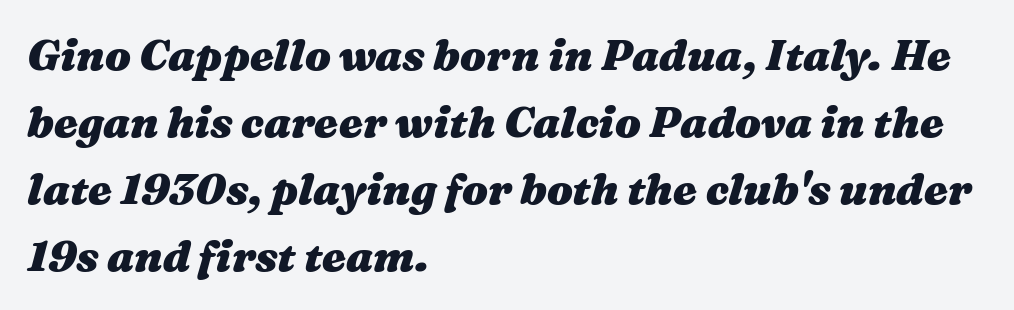
Q: Is the text bold? A: Yes.
Q: Is the text italic (slanted)? A: Yes, it leans right by about 16 degrees.
Q: Is the text underlined? A: No.
Q: How is the paragraph aligned? A: Left-aligned.
Q: Is the spacing between letters normal or unusually wide? A: Normal.
Q: Is the spacing between lines tight, normal or loose? A: Normal.
Q: Width (condensed, normal, or wide)? A: Wide.
Q: Stroke contrast? A: Medium.
Q: x-height? A: Medium.
Q: Monospaced? A: No.
